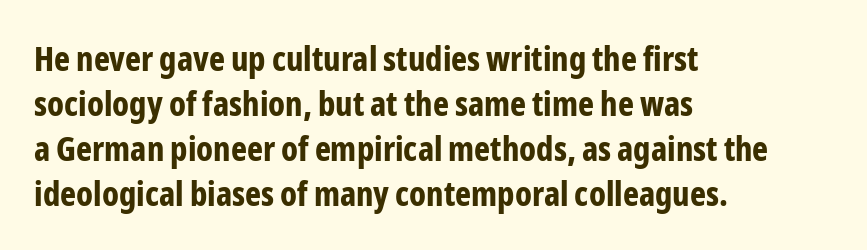
Regarding serifs, this sample does without them. All the whitespace from short lines collects on the right. Unlike italic type, these characters show no tilt at all. Normally led — the rows are evenly, conventionally spaced. The type is set solid horizontally, with unmodified tracking. Check the space under the baseline: it is left empty.
